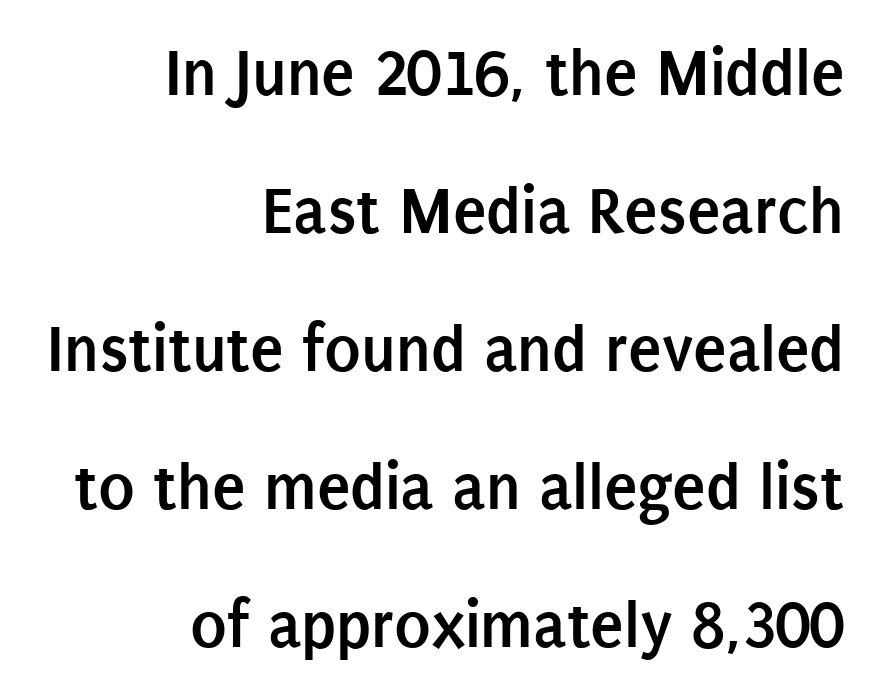
The passage shown is typeset with a sans-serif family. Layout note: lines flush right. Compared with typical body copy, the letter spacing here is the same. It's the straight-up-and-down kind of type.
